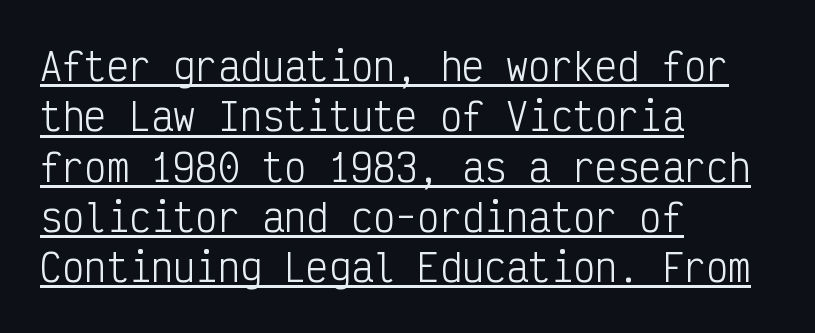
The image shows 37 px light, condensed sans-serif type, upright, monospaced; set left-aligned, normal line spacing (1.36x), normal letter spacing, underlined; low stroke contrast and a medium x-height.
